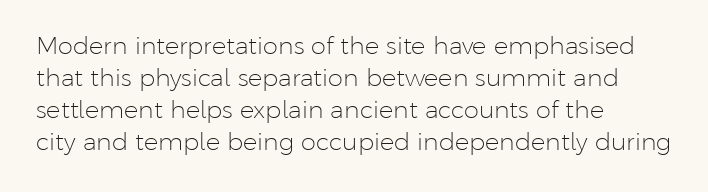
Q: Is the text bold? A: No.
Q: Is the text italic (slanted)? A: No, it is upright.
Q: Is the text underlined? A: No.
Q: How is the paragraph aligned? A: Left-aligned.
Q: Is the spacing between letters normal or unusually wide? A: Normal.
Q: Is the spacing between lines tight, normal or loose? A: Normal.
